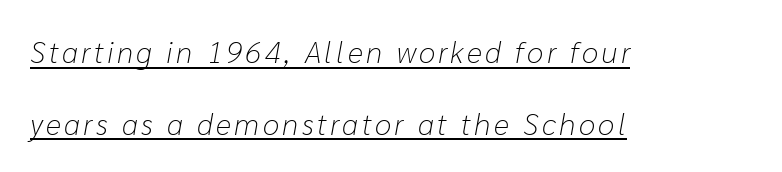
The image shows 30 px light type, italic (leaning right); set left-aligned, loose line spacing (2.39x), underlined; low stroke contrast and a medium x-height.
